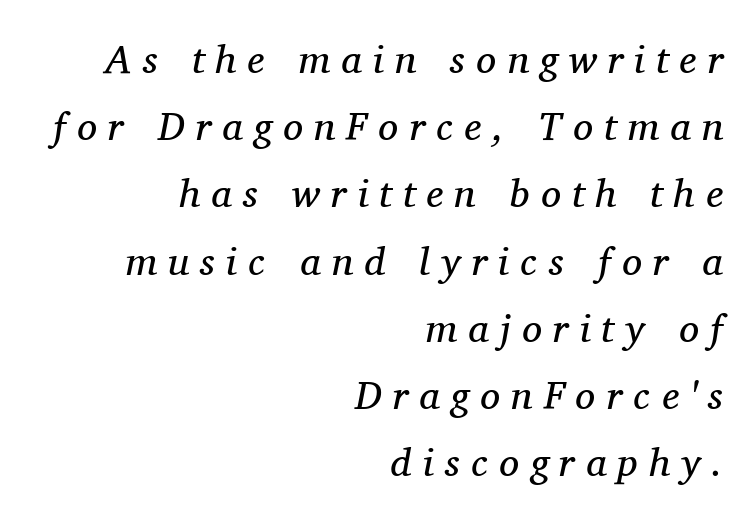
Q: Is the text bold? A: No.
Q: Is the text italic (slanted)? A: Yes, it leans right by about 11 degrees.
Q: Is the typeface a serif or a sans-serif typeface? A: Serif.
Q: Is the text underlined? A: No.
Q: How is the paragraph aligned? A: Right-aligned.
Q: Is the spacing between letters normal or unusually wide? A: Unusually wide.
Q: Is the spacing between lines tight, normal or loose? A: Normal.
Q: Width (condensed, normal, or wide)? A: Normal.
Q: Stroke contrast? A: Medium.
Q: x-height? A: Medium.
Q: Monospaced? A: No.
